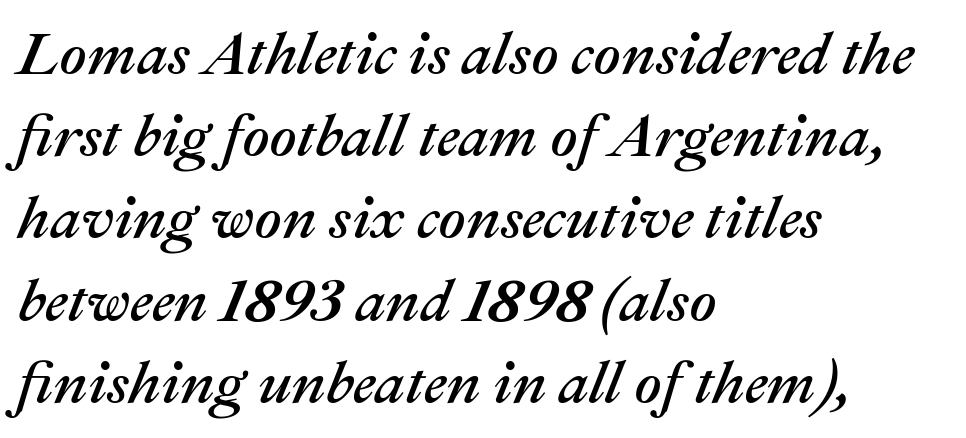
Leading matches the norm, producing a regular column. Descenders are the only things crossing below the line. This sample has the flowing, uneven cadence of proportional lettering. Here the glyphs are tracked normally, forming tight word shapes. Leftover space on each line is placed entirely after the last word.
